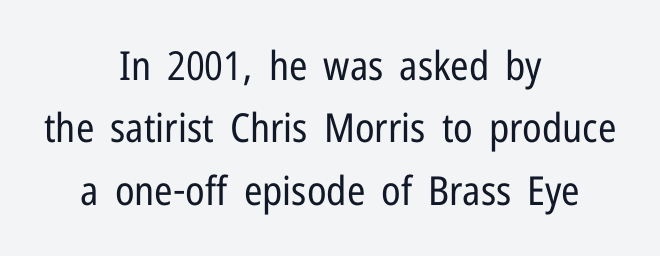
The text block is weighted toward neither margin, spreading evenly from the middle. Underline: absent. Grotesque or geometric, the face here clearly has no serifs. Every stem runs plumb, perpendicular to the baseline. Bold? No — there's no thickening of the strokes.
